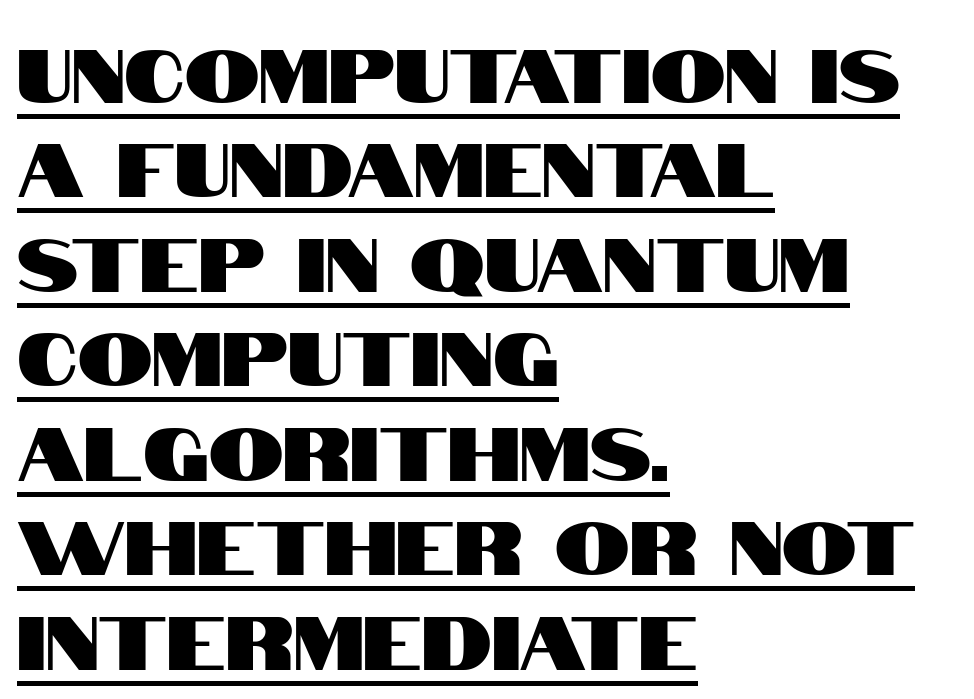
{"serif": "no", "italic": "no", "width": "condensed", "stroke_contrast": "high", "x_height": "large", "monospaced": "no", "underline": "yes", "align": "left", "line_spacing": "normal", "line_spacing_ratio": 1.26, "letter_spacing": "normal", "letter_spacing_em": 0.0, "glyph_px": 75}
